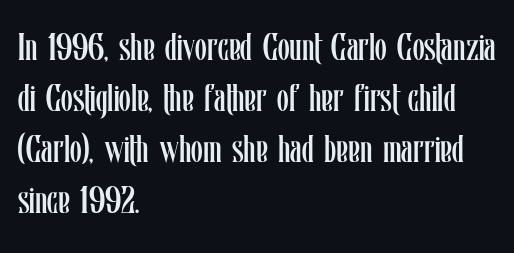
The letters advance in unequal steps, a hallmark of proportional type. Counters stay open thanks to moderate or lighter strokes. The designer left line spacing at the default. Descenders hang freely into open space.
